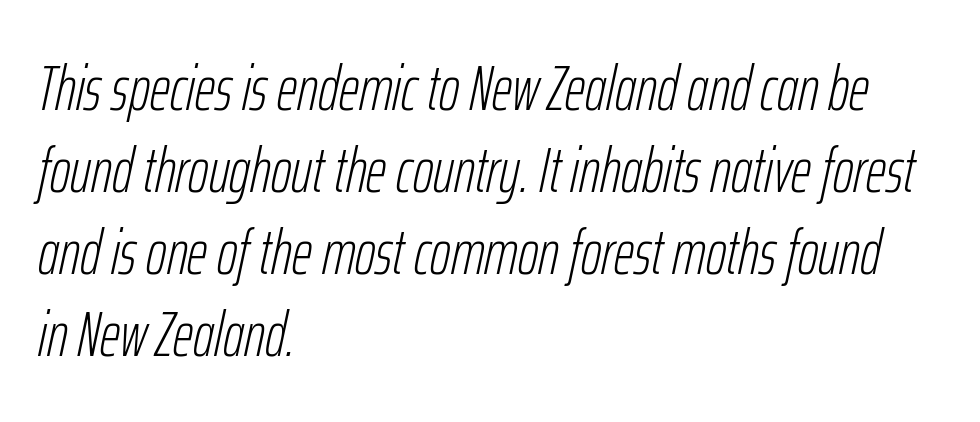
One glance says typical: line gaps are just what's usual. Ink coverage per letter is moderate at most. Each letter keeps its own natural width here, so spacing adapts to shape. You can tell it's italic because the verticals aren't actually vertical.
